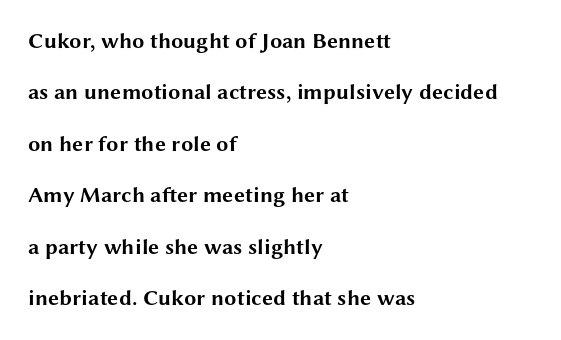
The image shows 22 px bold type, upright; set left-aligned, loose line spacing (2.34x), normal letter spacing, not underlined.
